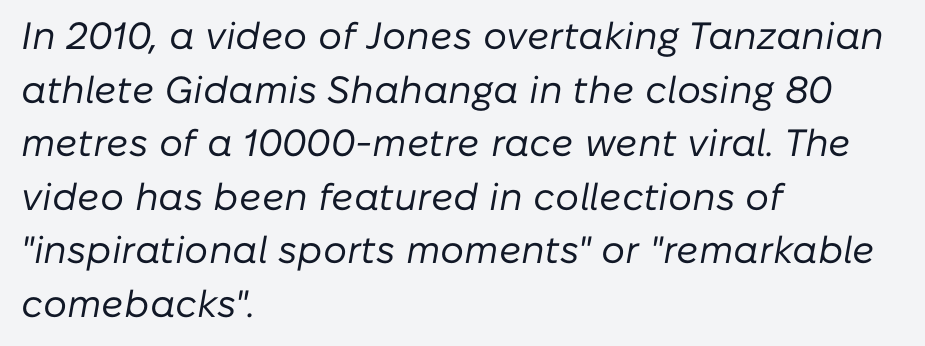
The image shows 38 px regular-weight type, italic (leaning right); set left-aligned, normal line spacing (1.41x), normal letter spacing, not underlined; low stroke contrast and a medium x-height.
